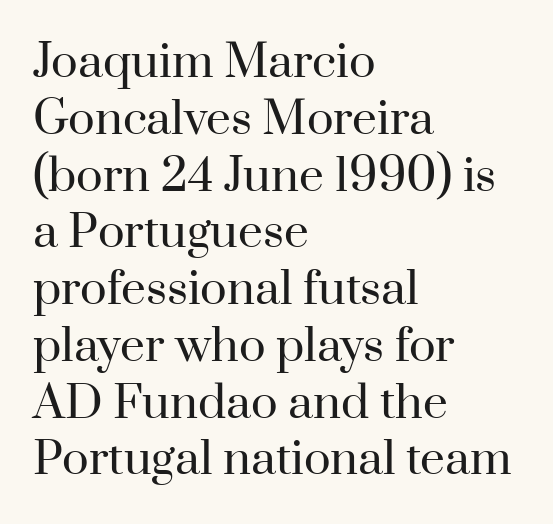
The lettering holds an erect, upright posture throughout. Letterform terminals end in serifs throughout the passage. What's the leading like? Ordinary, nothing unusual. Honestly, the letter spacing is just normal — you wouldn't notice it.
